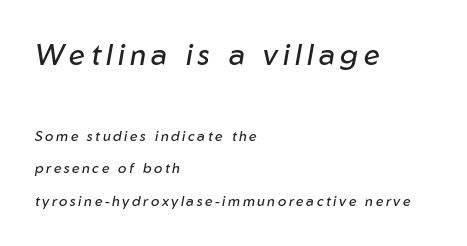
The image shows 29 px regular-weight type, italic (leaning right); set left-aligned, loose line spacing (2.33x), not underlined; the first (top) block is 2.07x larger; low stroke contrast and a medium x-height.
